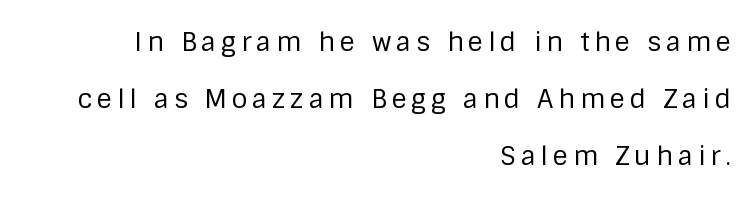
Q: Is the text bold? A: No.
Q: Is the text italic (slanted)? A: No, it is upright.
Q: Is the text underlined? A: No.
Q: How is the paragraph aligned? A: Right-aligned.
Q: Is the spacing between lines tight, normal or loose? A: Loose.
